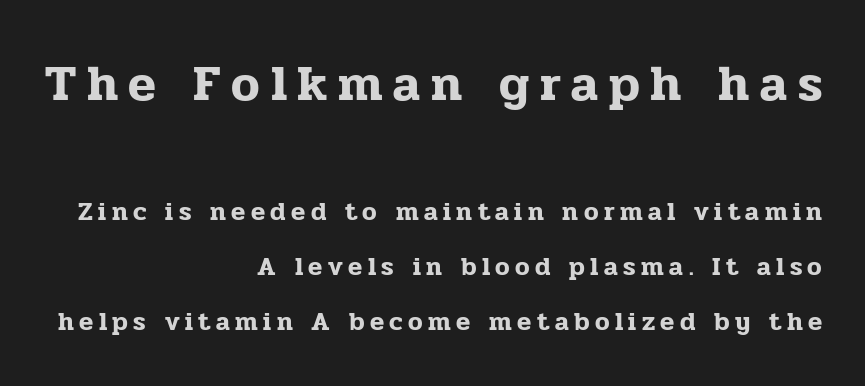
Q: Is the text italic (slanted)? A: No, it is upright.
Q: Is the typeface a serif or a sans-serif typeface? A: Serif.
Q: Is the text underlined? A: No.
Q: How is the paragraph aligned? A: Right-aligned.
Q: Is the spacing between letters normal or unusually wide? A: Unusually wide.
Q: Is the spacing between lines tight, normal or loose? A: Loose.
Q: Which block of text is set in a larger size, the first (top) or the second (bottom)? A: The first (top) one.
Q: Width (condensed, normal, or wide)? A: Normal.
Q: Stroke contrast? A: Low.
Q: x-height? A: Medium.
Q: Monospaced? A: No.
